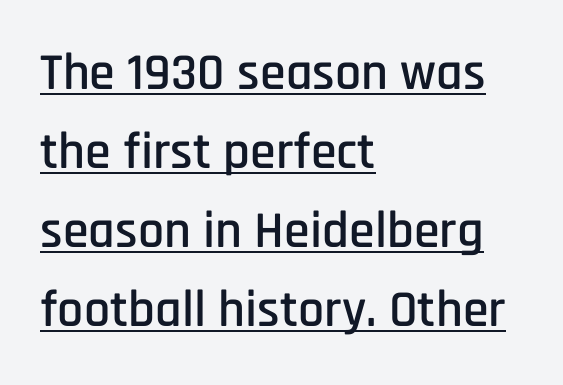
Emphasis is given by a line drawn under the lettering. No extra tracking has been applied to these lines. Is this a fixed-width face? No — the glyphs have proportional, varying widths. The glyphs in this specimen are sans serif. Is the block centered? No — it sits flush against the left margin. Baseline-to-baseline distance is the conventional proportion of letter height.
